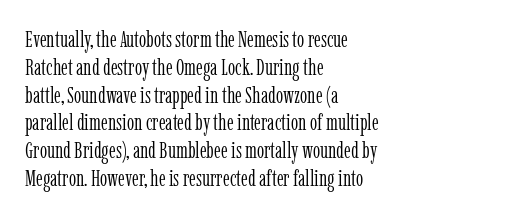
{"italic": "no", "bold": "no", "underline": "no", "align": "left", "line_spacing_ratio": 1.21, "letter_spacing": "normal", "letter_spacing_em": 0.0, "glyph_px": 23}
